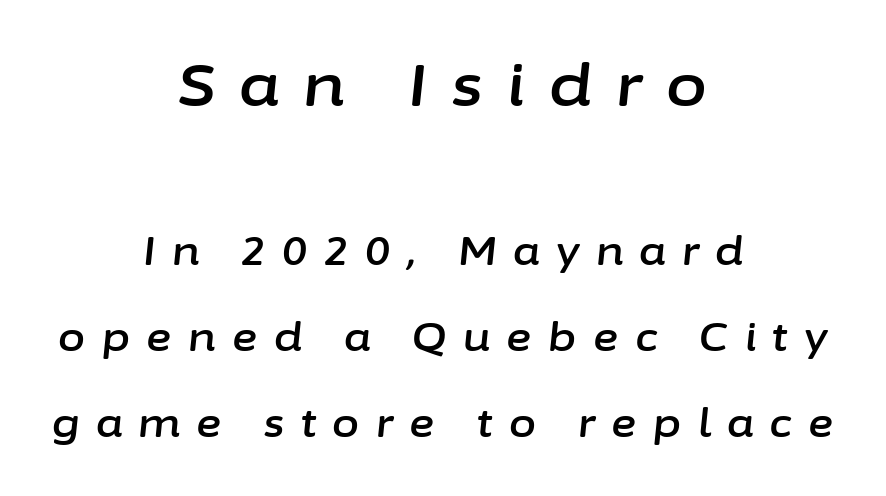
{"italic": "yes", "lean": "right", "slant_degrees": 6, "width": "normal", "stroke_contrast": "low", "x_height": "medium", "monospaced": "no", "underline": "no", "align": "center", "line_spacing": "loose", "line_spacing_ratio": 2.21, "letter_spacing": "wide", "letter_spacing_em": 0.42, "larger_block": "first", "size_ratio": 1.51, "glyph_px": 59}
